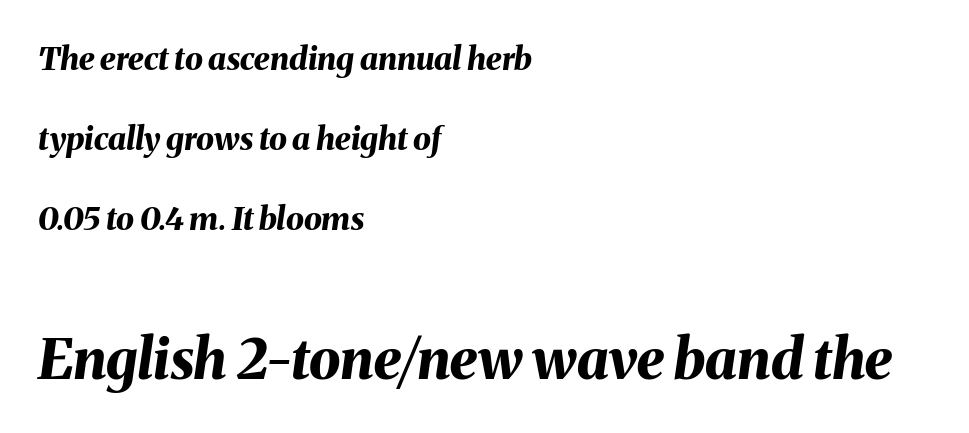
Whoever set this made the second block the dominant, larger element. The rendering anchors every line to the left-hand side. Compared with typical paragraphs, the rows here are farther apart. In terms of letterspacing, this is plain default setting. The text carries the slant typical of an italic or oblique font. Each letter keeps its own natural width here, so spacing adapts to shape.
